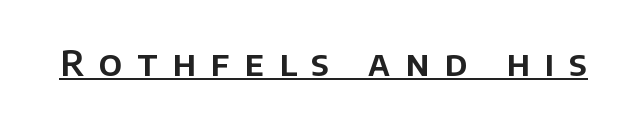
{"serif": "no", "italic": "no", "width": "normal", "stroke_contrast": "low", "x_height": "large", "monospaced": "no", "underline": "yes", "letter_spacing": "wide", "letter_spacing_em": 0.43, "glyph_px": 35}
